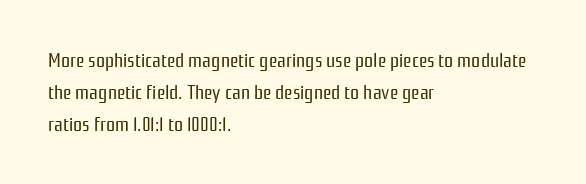
The image shows 20 px text type, upright; set left-aligned, normal line spacing (1.6x), normal letter spacing, not underlined.
